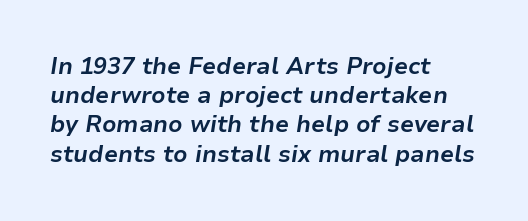
The letters sit at their default tracking, neither squeezed nor spread. Looking at the ascenders, they clearly lean. Is the type bold? Yes — the strokes are clearly thick and heavy. Is the block centered? No — it sits flush against the left margin. This block has exactly the height ordinary leading produces. The area under the type is left untouched.
